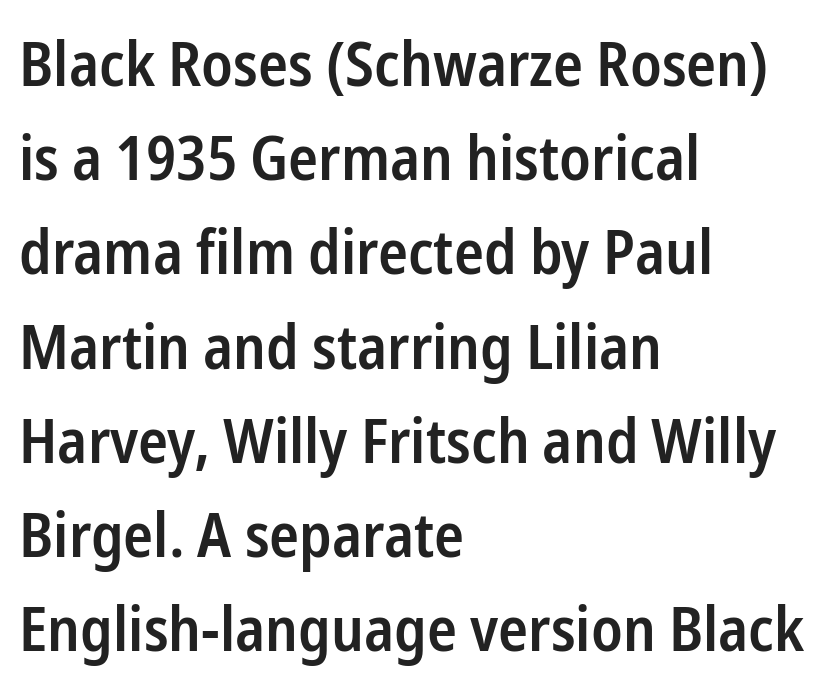
Q: Is the text bold? A: Semi-bold.
Q: Is the text italic (slanted)? A: No, it is upright.
Q: Is the typeface a serif or a sans-serif typeface? A: Sans-serif.
Q: Is the text underlined? A: No.
Q: How is the paragraph aligned? A: Left-aligned.
Q: Is the spacing between letters normal or unusually wide? A: Normal.
Q: Is the spacing between lines tight, normal or loose? A: Normal.
Q: Width (condensed, normal, or wide)? A: Condensed.
Q: Stroke contrast? A: Low.
Q: x-height? A: Medium.
Q: Monospaced? A: No.
